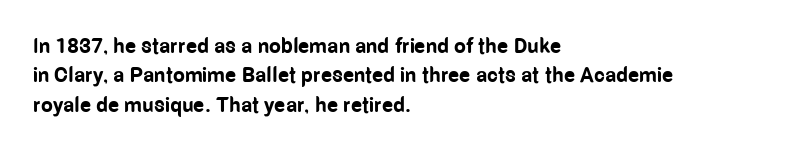
Q: Is the text bold? A: Yes.
Q: Is the text italic (slanted)? A: No, it is upright.
Q: Is the text underlined? A: No.
Q: How is the paragraph aligned? A: Left-aligned.
Q: Is the spacing between letters normal or unusually wide? A: Normal.
Q: Is the spacing between lines tight, normal or loose? A: Normal.
